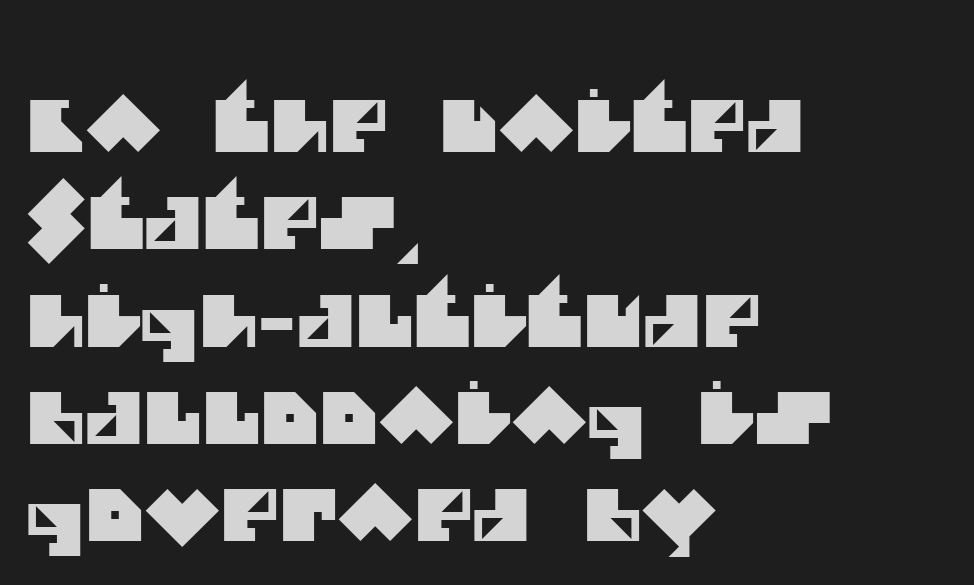
{"serif": "no", "width": "normal", "stroke_contrast": "medium", "x_height": "large", "monospaced": "no", "underline": "no", "align": "left", "line_spacing": "normal", "line_spacing_ratio": 1.37, "letter_spacing": "normal", "letter_spacing_em": 0.0, "glyph_px": 71}
